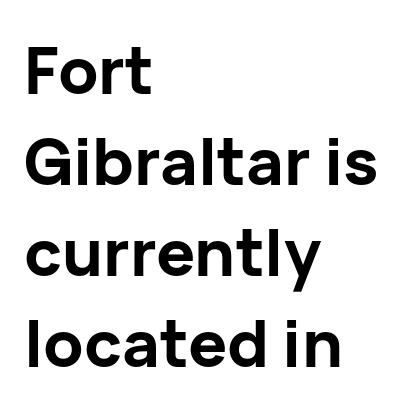
The image shows 65 px bold sans-serif type, upright; set left-aligned, normal line spacing (1.4x), normal letter spacing, not underlined; low stroke contrast and a medium x-height.
